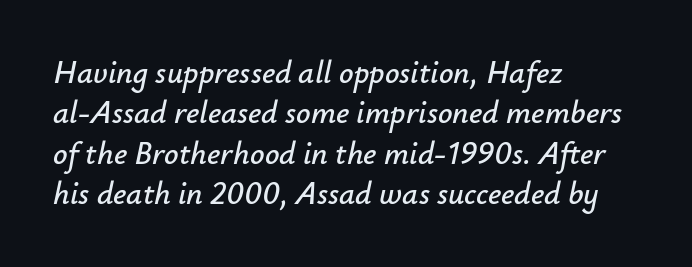
The image shows 32 px text type, italic (leaning right); set left-aligned, normal line spacing (1.26x), normal letter spacing, not underlined; low stroke contrast and a small x-height.
